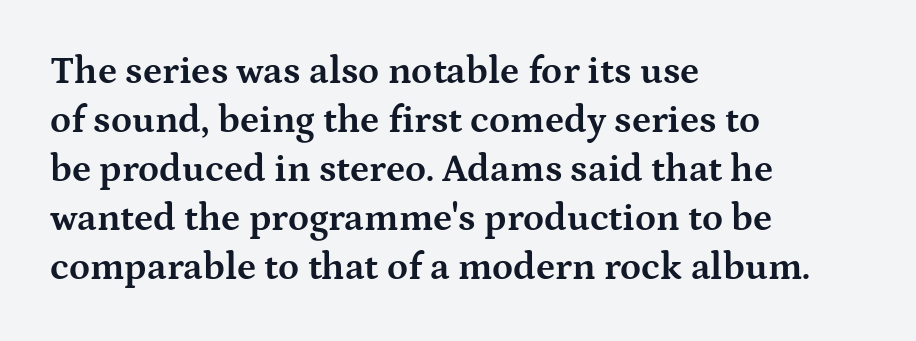
Q: Is the text bold? A: Yes.
Q: Is the text italic (slanted)? A: No, it is upright.
Q: Is the typeface a serif or a sans-serif typeface? A: Serif.
Q: Is the text underlined? A: No.
Q: How is the paragraph aligned? A: Left-aligned.
Q: Is the spacing between letters normal or unusually wide? A: Normal.
Q: Is the spacing between lines tight, normal or loose? A: Normal.
Q: Width (condensed, normal, or wide)? A: Wide.
Q: Stroke contrast? A: Medium.
Q: x-height? A: Medium.
Q: Monospaced? A: No.
